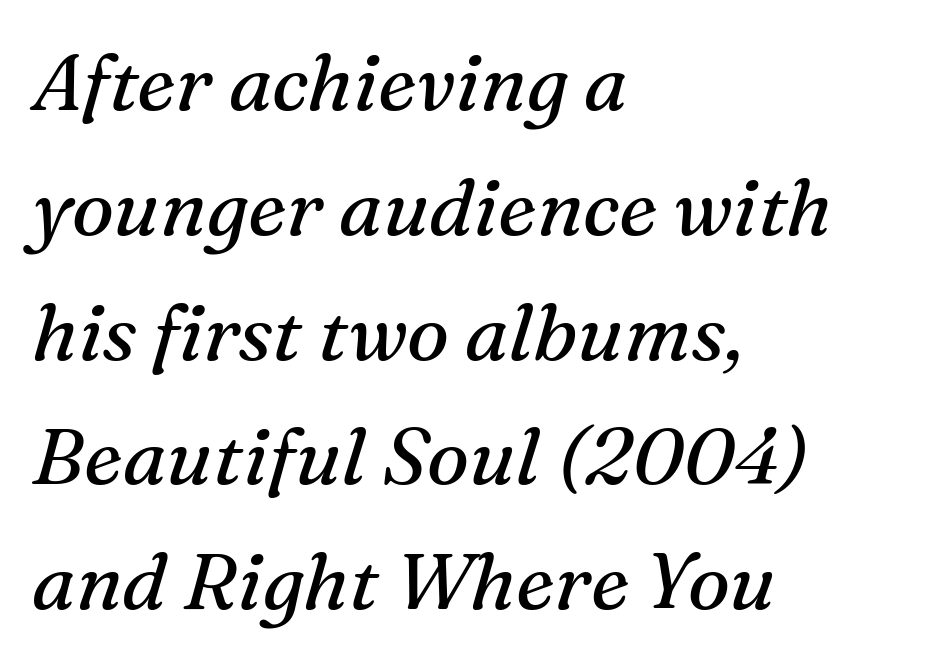
The image shows 79 px regular-weight serif type, italic (leaning right); set left-aligned, normal line spacing (1.58x), normal letter spacing, not underlined; medium stroke contrast and a medium x-height.
